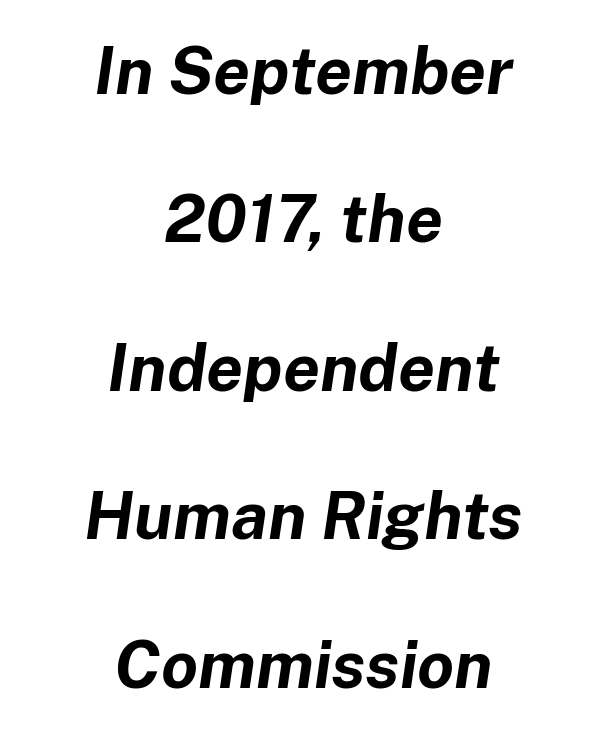
The horizontal fit of the characters is conventional and even. This sample uses an oblique cut, with every glyph tilted off the vertical. This sample has the flowing, uneven cadence of proportional lettering. Underline: absent.
